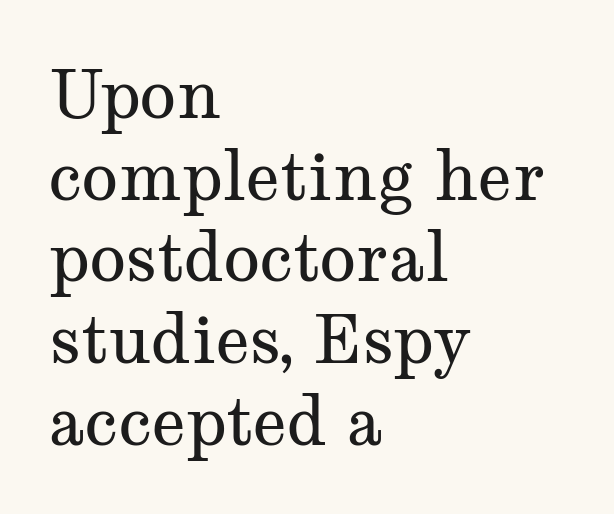
{"serif": "yes", "italic": "no", "bold": "no", "weight": "regular", "width": "wide", "stroke_contrast": "medium", "x_height": "medium", "monospaced": "no", "underline": "no", "align": "left", "line_spacing_ratio": 1.22, "letter_spacing": "normal", "letter_spacing_em": 0.0, "glyph_px": 67}
